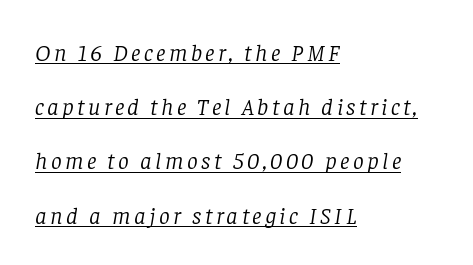
Q: Is the text bold? A: No.
Q: Is the text italic (slanted)? A: Yes, it leans right by about 8 degrees.
Q: Is the text underlined? A: Yes.
Q: How is the paragraph aligned? A: Left-aligned.
Q: Is the spacing between lines tight, normal or loose? A: Loose.
